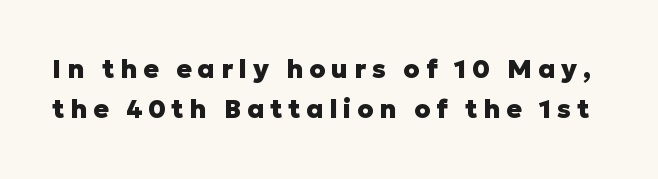
{"italic": "no", "bold": "yes", "underline": "no", "line_spacing": "normal", "line_spacing_ratio": 1.54, "letter_spacing": "wide", "letter_spacing_em": 0.22, "glyph_px": 26}
